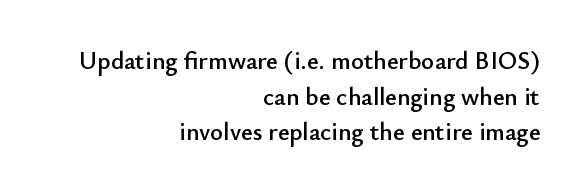
The image shows 25 px text type, upright; set right-aligned, normal line spacing (1.43x), normal letter spacing, not underlined.
